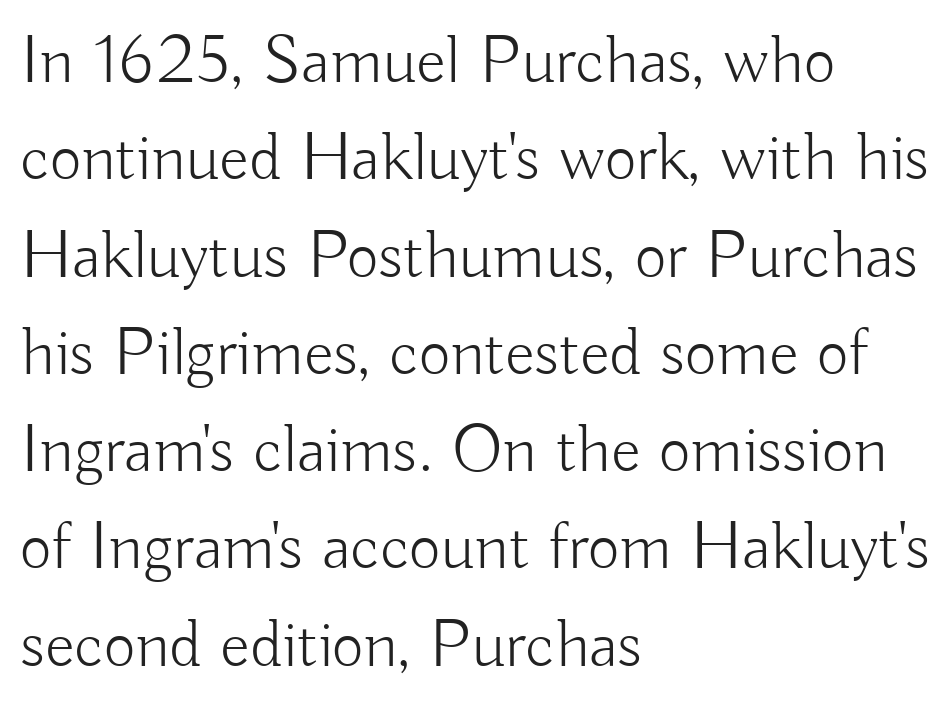
The typesetting does not lean heavy: it is not bold. Line starts are locked; line ends wander. Anything drawn beneath the words? Only blank space. Note: no serifs on the glyphs. These lines keep a tight, regular rhythm from letter to letter.
